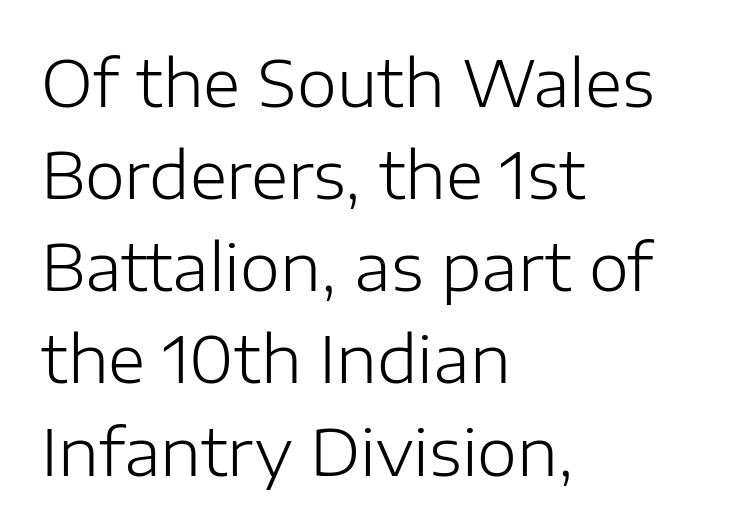
Q: Is the text bold? A: No.
Q: Is the text italic (slanted)? A: No, it is upright.
Q: Is the typeface a serif or a sans-serif typeface? A: Sans-serif.
Q: Is the text underlined? A: No.
Q: How is the paragraph aligned? A: Left-aligned.
Q: Is the spacing between letters normal or unusually wide? A: Normal.
Q: Is the spacing between lines tight, normal or loose? A: Normal.
Q: Width (condensed, normal, or wide)? A: Normal.
Q: Stroke contrast? A: Low.
Q: x-height? A: Medium.
Q: Monospaced? A: No.
